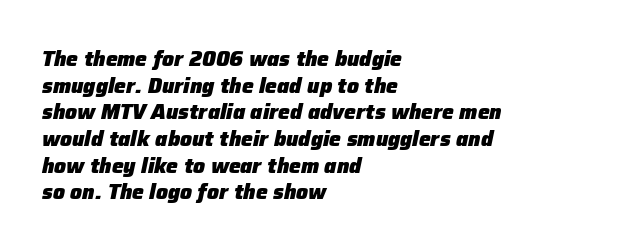
{"italic": "yes", "lean": "right", "slant_degrees": 12, "bold": "yes", "underline": "no", "align": "left", "line_spacing": "normal", "line_spacing_ratio": 1.27, "letter_spacing": "normal", "letter_spacing_em": 0.0, "glyph_px": 21}
